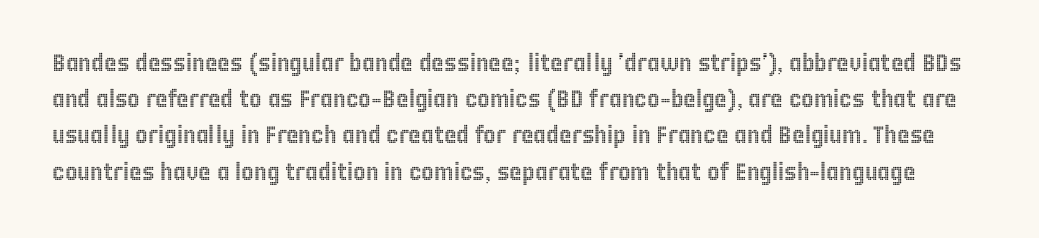
Q: Is the text italic (slanted)? A: No, it is upright.
Q: Is the text underlined? A: No.
Q: Is the spacing between letters normal or unusually wide? A: Normal.
Q: Is the spacing between lines tight, normal or loose? A: Normal.
